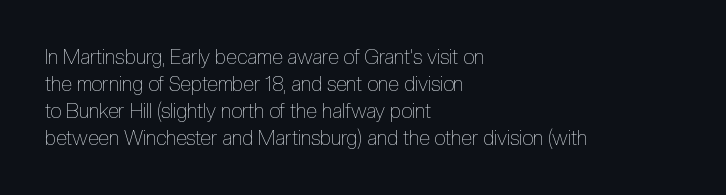
{"italic": "no", "bold": "no", "underline": "no", "align": "left", "line_spacing": "normal", "line_spacing_ratio": 1.35, "letter_spacing": "normal", "letter_spacing_em": 0.0, "glyph_px": 20}
